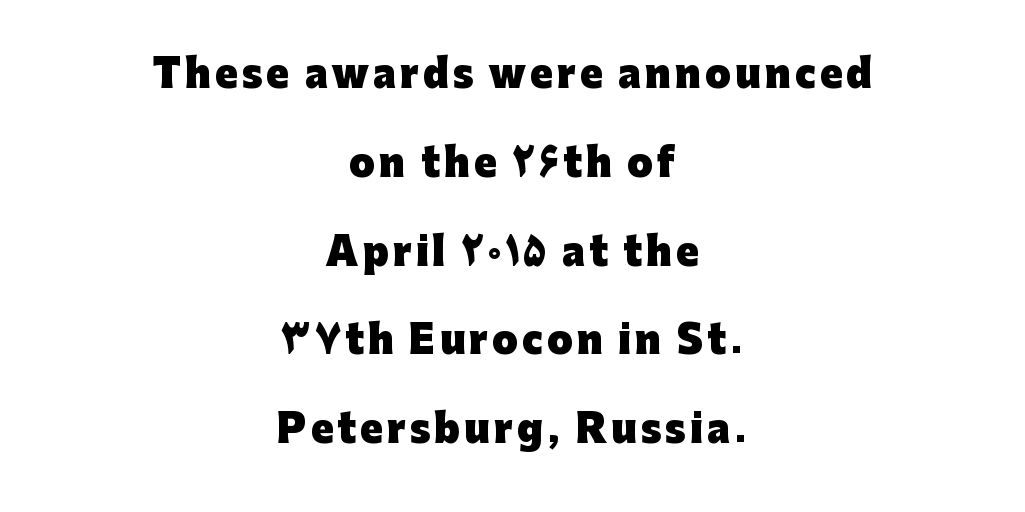
Q: Is the text bold? A: Yes.
Q: Is the text italic (slanted)? A: No, it is upright.
Q: Is the typeface a serif or a sans-serif typeface? A: Sans-serif.
Q: Is the text underlined? A: No.
Q: How is the paragraph aligned? A: Centered.
Q: Is the spacing between lines tight, normal or loose? A: Loose.
Q: Width (condensed, normal, or wide)? A: Normal.
Q: Stroke contrast? A: Low.
Q: x-height? A: Medium.
Q: Monospaced? A: No.
